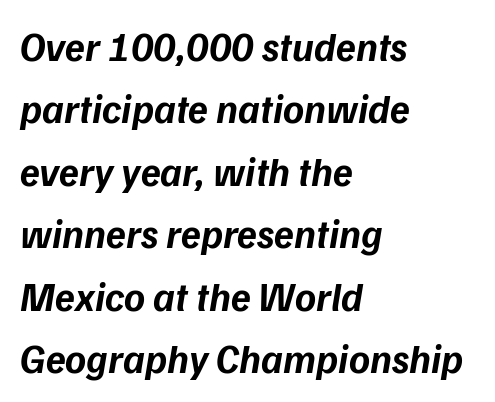
Bold? Absolutely — the strokes are thick and heavy. The block of text has a typical density, with ordinary space between rows. Each row of text sits above clean, open space. Caption: multi-line text, flush left, ragged right. The letterforms sit shoulder to shoulder at normal distance. The letters advance in unequal steps, a hallmark of proportional type.
